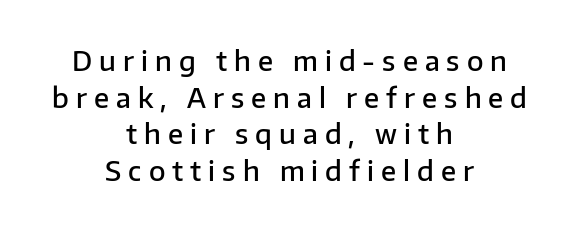
Q: Is the text bold? A: Semi-bold.
Q: Is the text italic (slanted)? A: No, it is upright.
Q: Is the text underlined? A: No.
Q: How is the paragraph aligned? A: Centered.
Q: Is the spacing between letters normal or unusually wide? A: Unusually wide.
Q: Is the spacing between lines tight, normal or loose? A: Normal.
